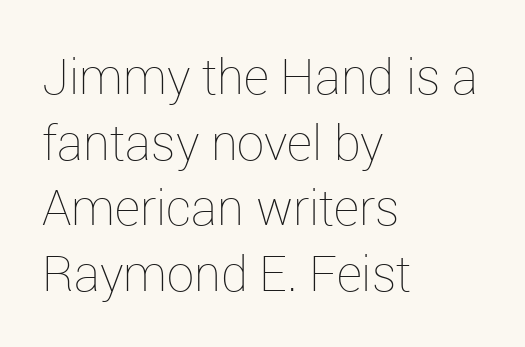
{"italic": "no", "bold": "no", "weight": "thin", "width": "normal", "stroke_contrast": "low", "x_height": "medium", "monospaced": "no", "underline": "no", "align": "left", "line_spacing": "normal", "line_spacing_ratio": 1.34, "letter_spacing": "normal", "letter_spacing_em": 0.0, "glyph_px": 49}
